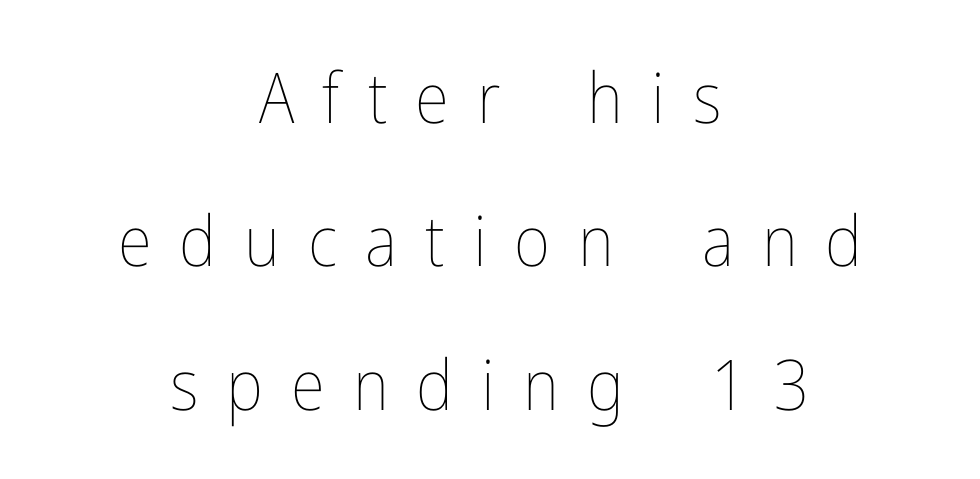
You could only call the tracking loose — the letters float apart. What's the leading like? Stretched, with rows far apart. A typesetter would call this proportional, since set widths differ per character. Caption: multi-line text, centered on the measure.
